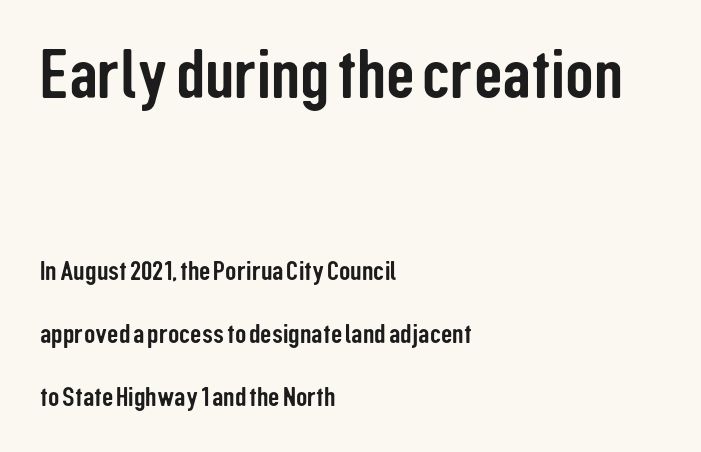
The image shows 71 px condensed sans-serif type, upright; set left-aligned, loose line spacing (2.25x), normal letter spacing, not underlined; the first (top) block is 2.54x larger; low stroke contrast and a medium x-height.
